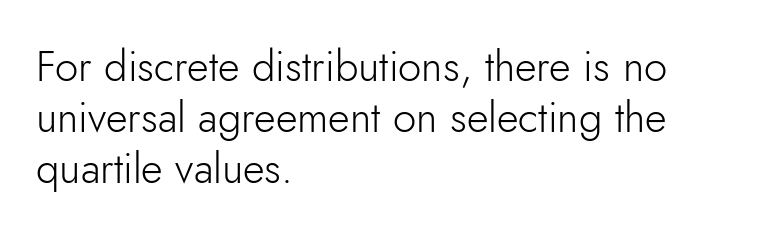
{"serif": "no", "italic": "no", "bold": "no", "weight": "light", "width": "normal", "stroke_contrast": "low", "x_height": "small", "monospaced": "no", "underline": "no", "align": "left", "line_spacing_ratio": 1.22, "letter_spacing": "normal", "letter_spacing_em": 0.0, "glyph_px": 42}
